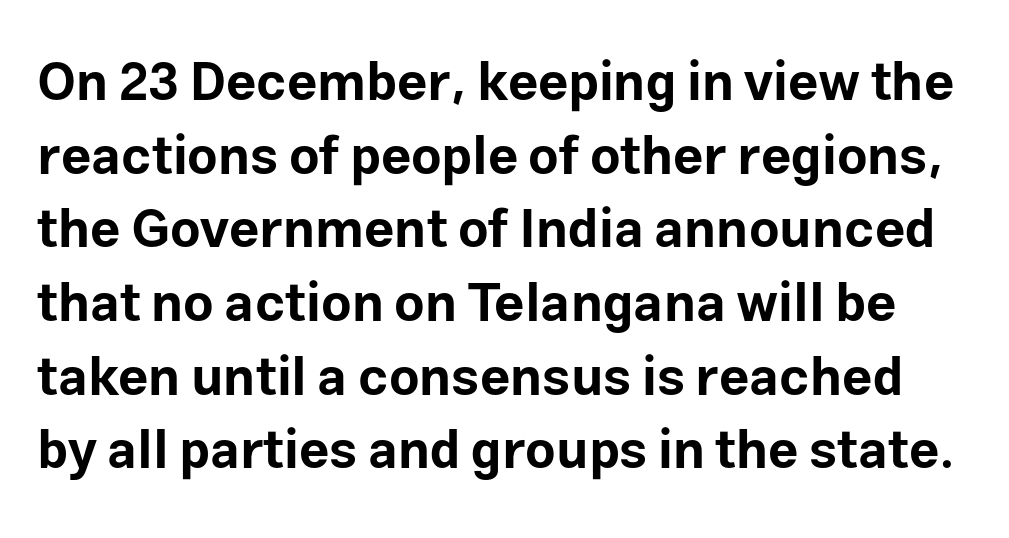
The rendering uses a bold face; every stroke is thick and dark. Is there much room between lines? A standard amount, neither cramped nor airy. Ascenders rise straight up at ninety degrees. These lines are rendered in a variable-pitch font. The passage shown is typeset with a sans-serif family.
